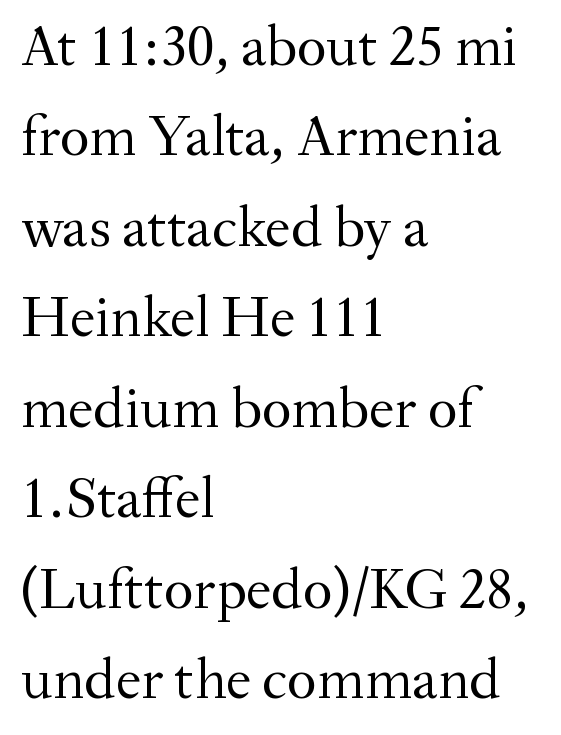
The image shows 58 px regular-weight serif type, upright; set left-aligned, normal line spacing (1.56x), normal letter spacing, not underlined; medium stroke contrast and a small x-height.
